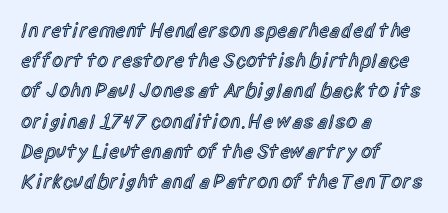
The image shows 20 px text type; set left-aligned, normal line spacing (1.51x), normal letter spacing, not underlined.
